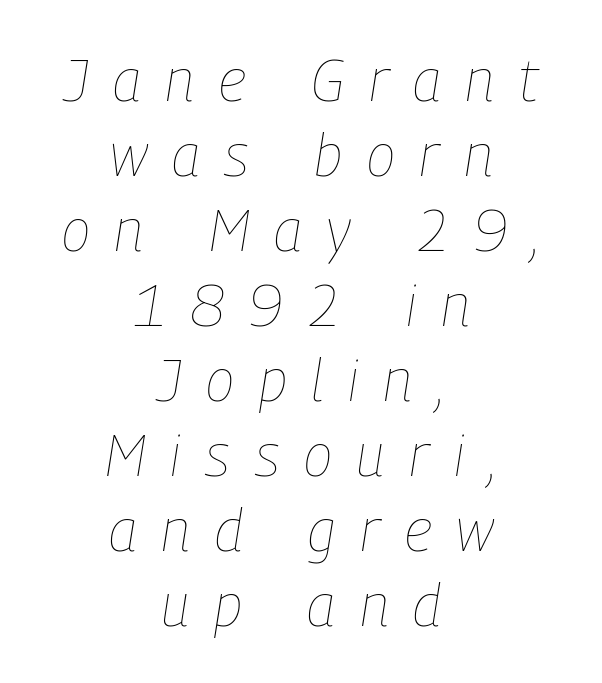
The words here are not underlined. Letters have the restrained weight of plain body copy at most. Notice how the passage keeps no hard edge, just a central spine. In terms of letterspacing, this is a distinctly airy, spread setting.
